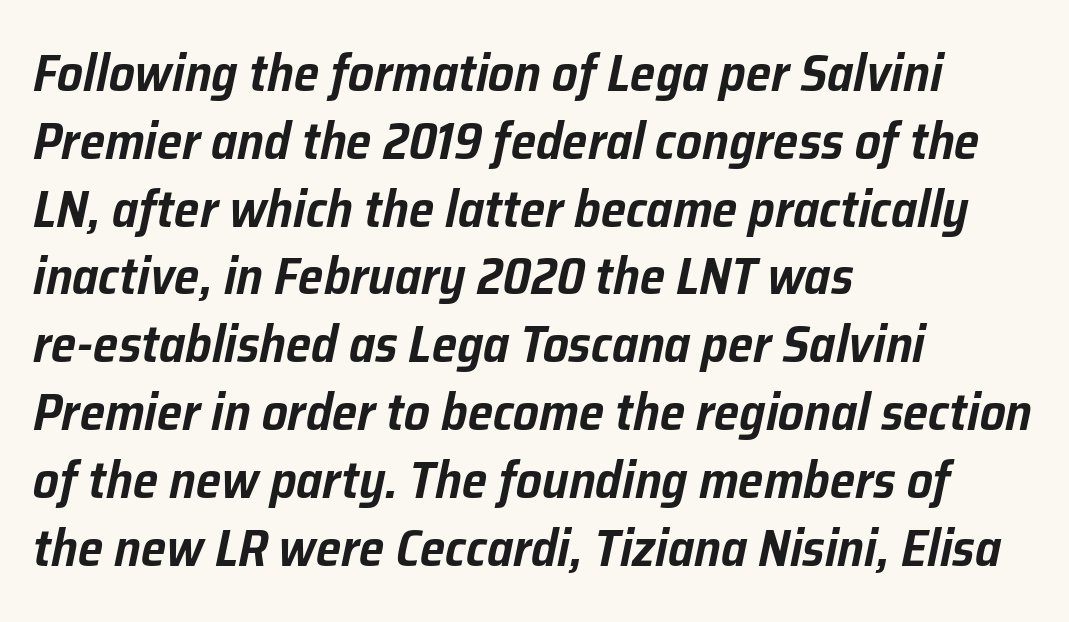
{"italic": "yes", "lean": "right", "slant_degrees": 12, "width": "normal", "stroke_contrast": "low", "x_height": "medium", "monospaced": "no", "underline": "no", "align": "left", "line_spacing": "normal", "line_spacing_ratio": 1.33, "letter_spacing": "normal", "letter_spacing_em": 0.0, "glyph_px": 51}
